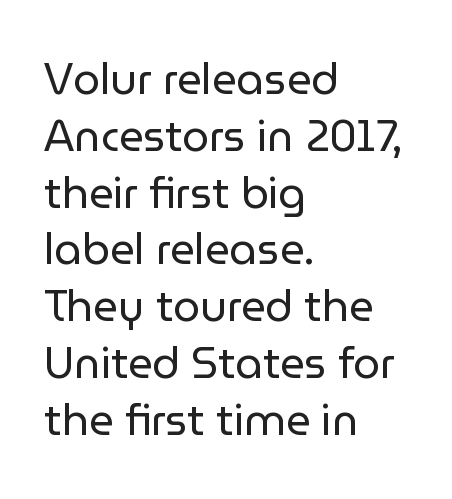
{"serif": "no", "italic": "no", "bold": "no", "weight": "regular", "width": "normal", "stroke_contrast": "low", "x_height": "medium", "monospaced": "no", "underline": "no", "align": "left", "line_spacing": "normal", "line_spacing_ratio": 1.32, "letter_spacing": "normal", "letter_spacing_em": 0.0, "glyph_px": 43}
